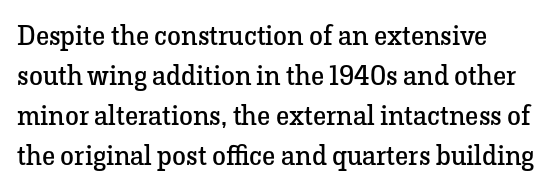
Q: Is the text bold? A: No.
Q: Is the text italic (slanted)? A: No, it is upright.
Q: Is the typeface a serif or a sans-serif typeface? A: Serif.
Q: Is the text underlined? A: No.
Q: How is the paragraph aligned? A: Left-aligned.
Q: Is the spacing between letters normal or unusually wide? A: Normal.
Q: Is the spacing between lines tight, normal or loose? A: Normal.
Q: Width (condensed, normal, or wide)? A: Normal.
Q: Stroke contrast? A: Low.
Q: x-height? A: Medium.
Q: Monospaced? A: No.
